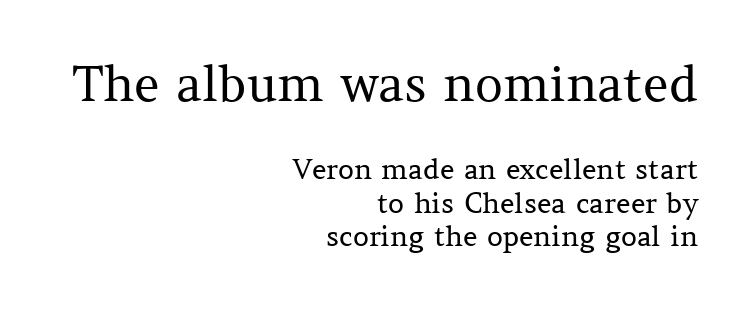
{"serif": "yes", "italic": "no", "bold": "no", "weight": "regular", "width": "normal", "stroke_contrast": "medium", "x_height": "medium", "monospaced": "no", "underline": "no", "align": "right", "line_spacing_ratio": 1.2, "letter_spacing": "normal", "letter_spacing_em": 0.0, "larger_block": "first", "size_ratio": 1.75, "glyph_px": 49}
